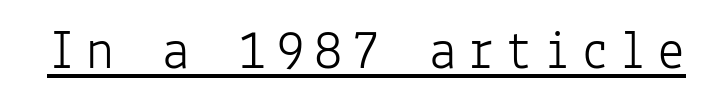
The image shows 56 px light sans-serif type, upright, monospaced; set underlined; low stroke contrast and a medium x-height.
